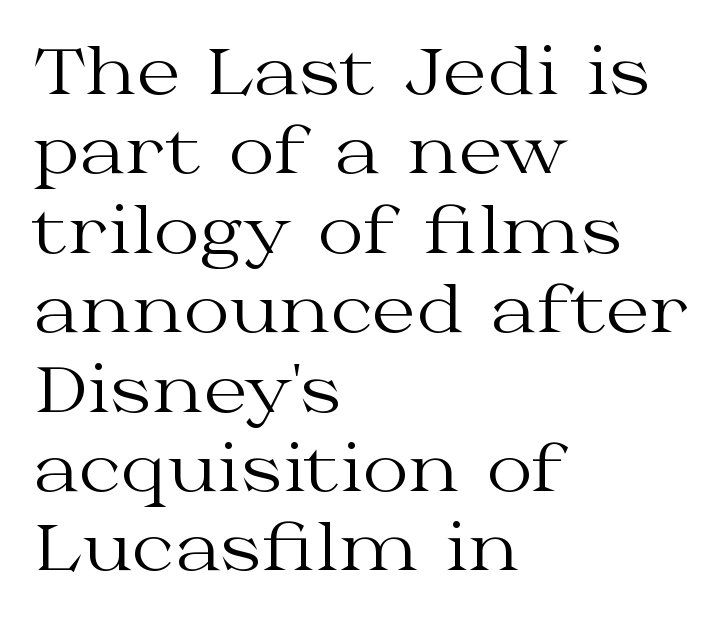
Font category for this specimen: serif. The rendering uses a moderate line-height, typical for paragraphs. Weight: regular or lighter. Character widths vary here, with narrow letters taking less room than wide ones. Short and long lines alike share a common starting point at left. These lines were composed using upright roman letters.
